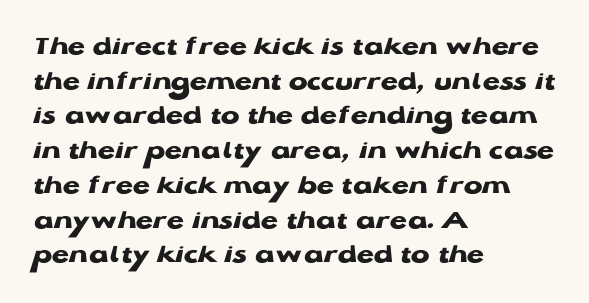
Heavy, bold letterforms. Is this a fixed-width face? No — the glyphs have proportional, varying widths. Decoration check: the copy has no underline. The letters carry no serifs — their stems end cleanly without finishing strokes. This sample uses an upright cut, with every glyph sitting square on the baseline.
